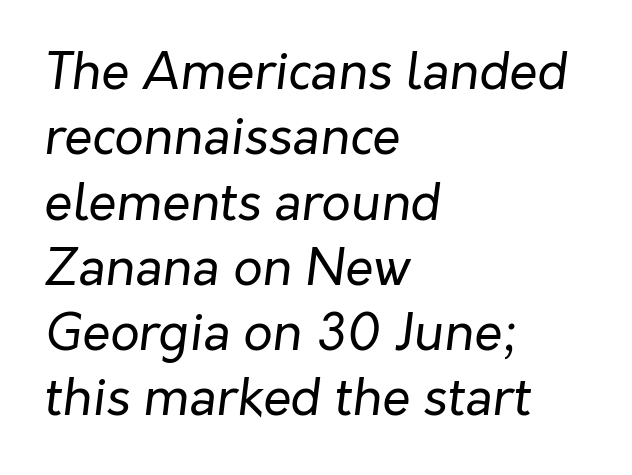
The image shows 51 px regular-weight type, italic (leaning right); set left-aligned, normal line spacing (1.28x), normal letter spacing, not underlined; low stroke contrast and a medium x-height.
